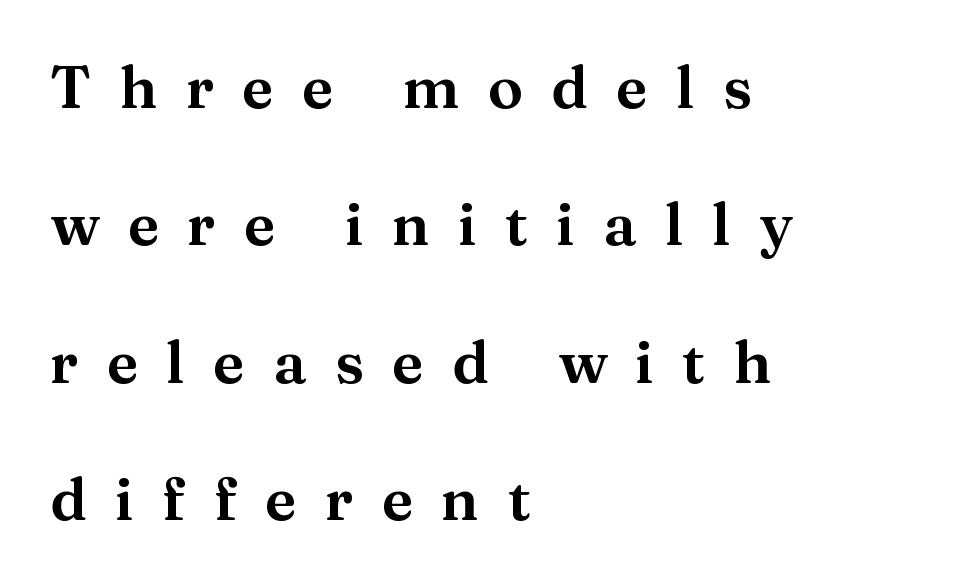
{"serif": "yes", "italic": "no", "width": "normal", "stroke_contrast": "medium", "x_height": "medium", "monospaced": "no", "underline": "no", "align": "left", "line_spacing": "loose", "line_spacing_ratio": 2.33, "letter_spacing": "wide", "letter_spacing_em": 0.48, "glyph_px": 59}
